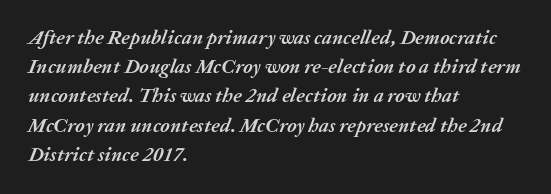
Successive baselines arrive at the customary interval. These lines stack with their left ends in a neat column. These lines carry a lot of weight — the face is fully bold. Italic: yes, the glyphs are oblique. Underline: absent. Students, note that the glyphs here touch the page at normal intervals.
